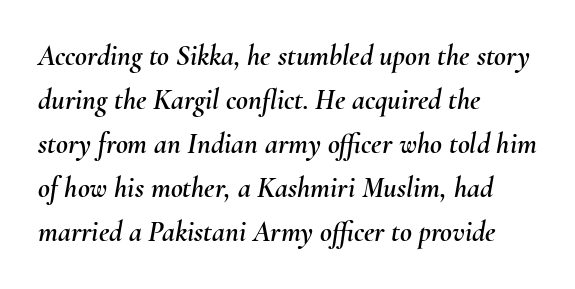
The image shows 29 px text type, italic (leaning right); set left-aligned, normal line spacing (1.52x), normal letter spacing, not underlined; medium stroke contrast and a small x-height.
